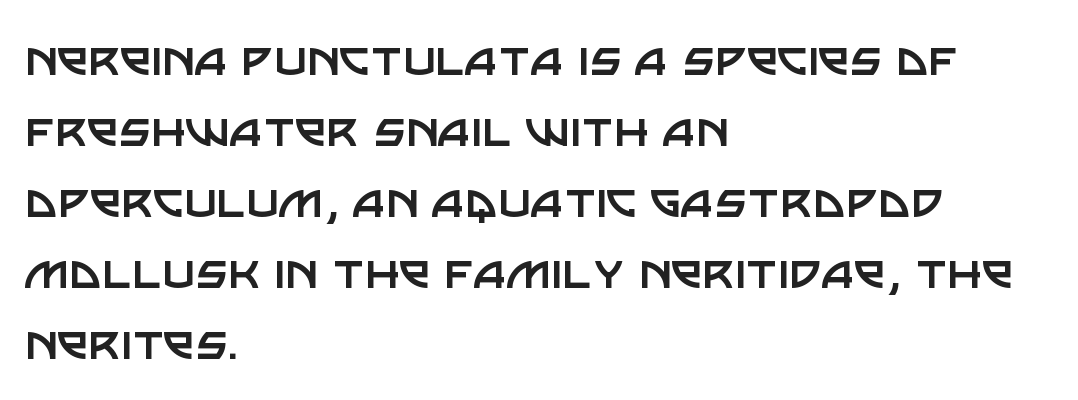
Q: Is the text bold? A: No.
Q: Is the text italic (slanted)? A: No, it is upright.
Q: Is the typeface a serif or a sans-serif typeface? A: Sans-serif.
Q: Is the text underlined? A: No.
Q: How is the paragraph aligned? A: Left-aligned.
Q: Is the spacing between letters normal or unusually wide? A: Normal.
Q: Is the spacing between lines tight, normal or loose? A: Normal.
Q: Width (condensed, normal, or wide)? A: Normal.
Q: Stroke contrast? A: Low.
Q: x-height? A: Large.
Q: Monospaced? A: No.
